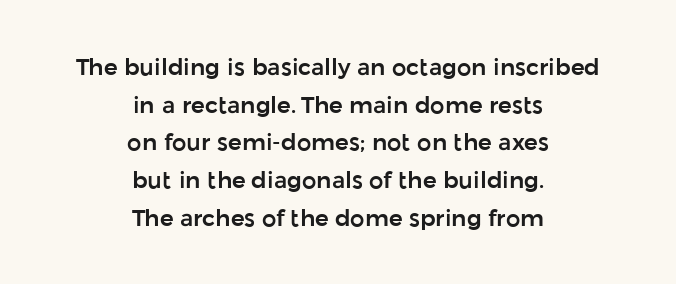
The letters sit at their default tracking, neither squeezed nor spread. Each row of text sits above clean, open space. If you folded the block vertically in half, each line would mirror itself in length. This is roman type, the default non-slanted kind. Whoever set this chose a conventional vertical rhythm.
